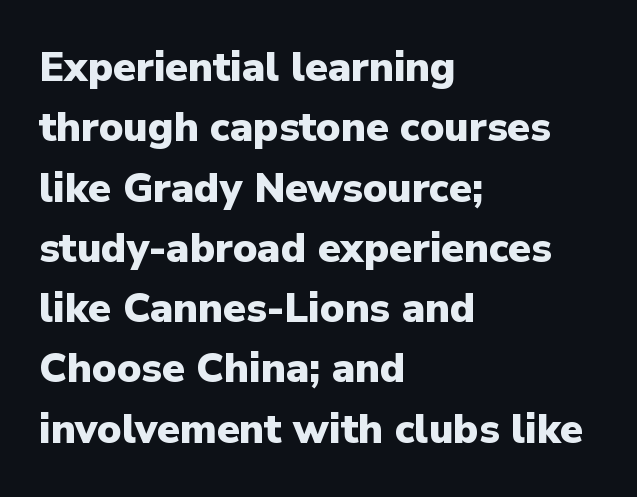
The image shows 41 px heavy sans-serif type, upright; set left-aligned, normal line spacing (1.47x), normal letter spacing, not underlined; low stroke contrast and a medium x-height.
